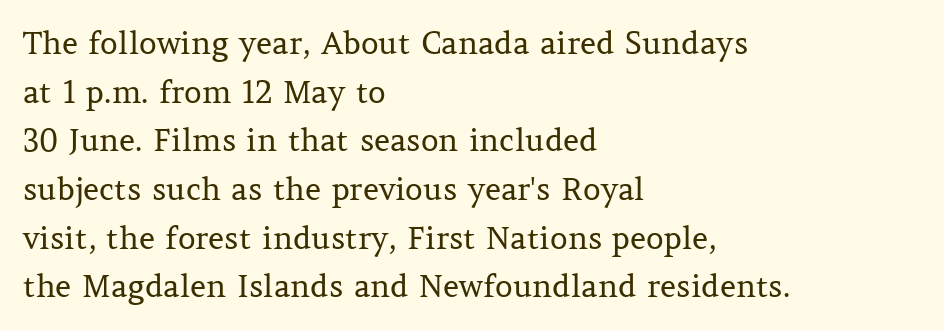
{"serif": "yes", "italic": "no", "bold": "no", "weight": "regular", "width": "normal", "stroke_contrast": "medium", "x_height": "medium", "monospaced": "no", "underline": "no", "align": "left", "line_spacing": "normal", "line_spacing_ratio": 1.57, "letter_spacing": "normal", "letter_spacing_em": 0.0, "glyph_px": 31}
